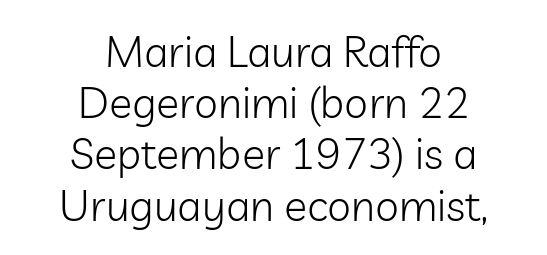
{"serif": "no", "italic": "no", "bold": "no", "weight": "light", "width": "normal", "stroke_contrast": "low", "x_height": "medium", "monospaced": "no", "underline": "no", "align": "center", "line_spacing_ratio": 1.19, "letter_spacing": "normal", "letter_spacing_em": 0.0, "glyph_px": 43}
